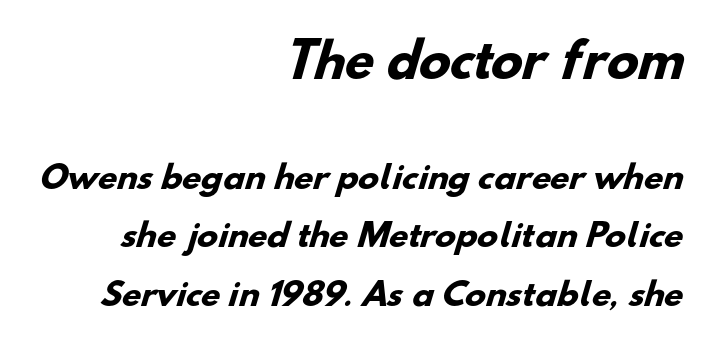
Q: Is the text bold? A: Yes.
Q: Is the typeface a serif or a sans-serif typeface? A: Sans-serif.
Q: Is the text underlined? A: No.
Q: How is the paragraph aligned? A: Right-aligned.
Q: Is the spacing between letters normal or unusually wide? A: Normal.
Q: Which block of text is set in a larger size, the first (top) or the second (bottom)? A: The first (top) one.
Q: Width (condensed, normal, or wide)? A: Normal.
Q: Stroke contrast? A: Low.
Q: x-height? A: Small.
Q: Monospaced? A: No.
